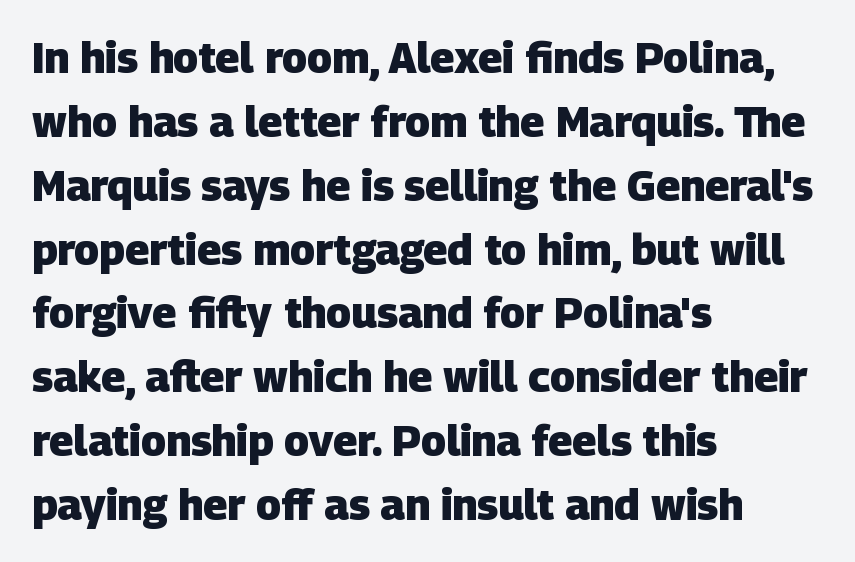
Q: Is the text bold? A: Yes.
Q: Is the typeface a serif or a sans-serif typeface? A: Sans-serif.
Q: Is the text underlined? A: No.
Q: How is the paragraph aligned? A: Left-aligned.
Q: Is the spacing between letters normal or unusually wide? A: Normal.
Q: Is the spacing between lines tight, normal or loose? A: Normal.
Q: Width (condensed, normal, or wide)? A: Normal.
Q: Stroke contrast? A: Low.
Q: x-height? A: Large.
Q: Monospaced? A: No.
